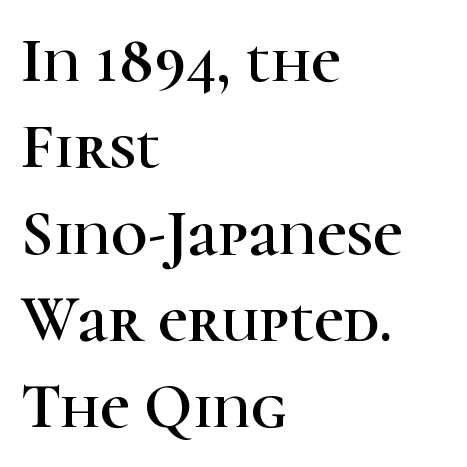
A student would call this left alignment; a typographer would say flush left, rag right. Default kerning and tracking; the words read as compact shapes. Each row of text sits above clean, open space. Line spacing here is normal. Old-style or modern, the face here clearly has serifs.
